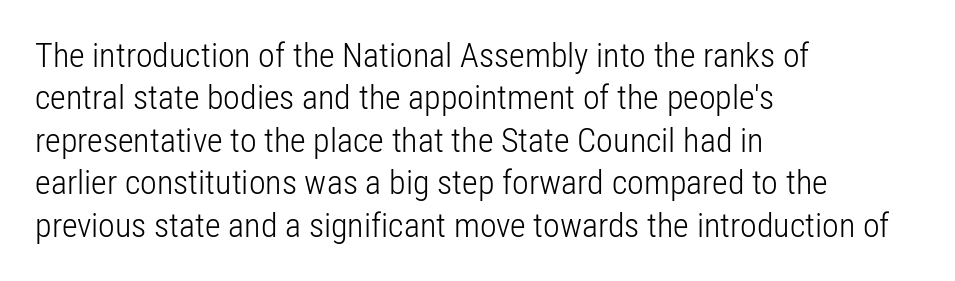
Q: Is the text bold? A: No.
Q: Is the text italic (slanted)? A: No, it is upright.
Q: Is the typeface a serif or a sans-serif typeface? A: Sans-serif.
Q: Is the text underlined? A: No.
Q: How is the paragraph aligned? A: Left-aligned.
Q: Is the spacing between letters normal or unusually wide? A: Normal.
Q: Is the spacing between lines tight, normal or loose? A: Normal.
Q: Width (condensed, normal, or wide)? A: Condensed.
Q: Stroke contrast? A: Low.
Q: x-height? A: Medium.
Q: Monospaced? A: No.
